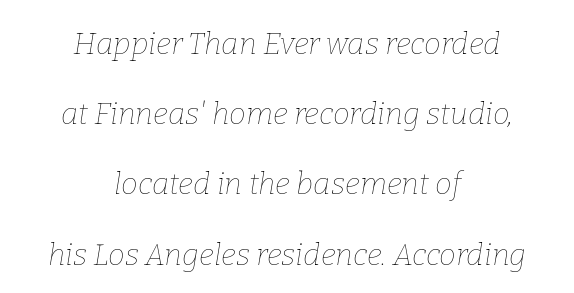
{"italic": "yes", "lean": "right", "slant_degrees": 9, "bold": "no", "weight": "thin", "width": "normal", "stroke_contrast": "low", "x_height": "medium", "monospaced": "no", "underline": "no", "align": "center", "line_spacing": "loose", "line_spacing_ratio": 2.34, "letter_spacing": "normal", "letter_spacing_em": 0.0, "glyph_px": 30}
